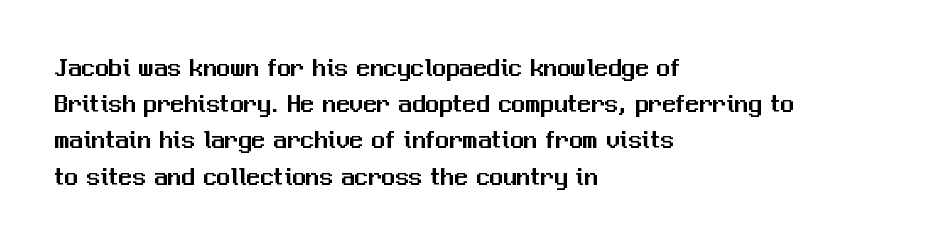
A normal amount of white space separates one row of letters from the next. Rendered with straight, roman letterforms. Rule under the text: the space is simply empty. Glyph-to-glyph distance matches everyday printed text. Horizontal alignment here is leftward, the default for most running prose.
